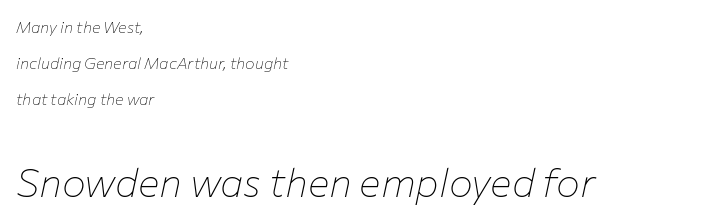
The image shows 40 px thin type, italic (leaning right); set left-aligned, loose line spacing (2.25x), normal letter spacing, not underlined; the second (bottom) block is 2.5x larger; low stroke contrast and a medium x-height.
